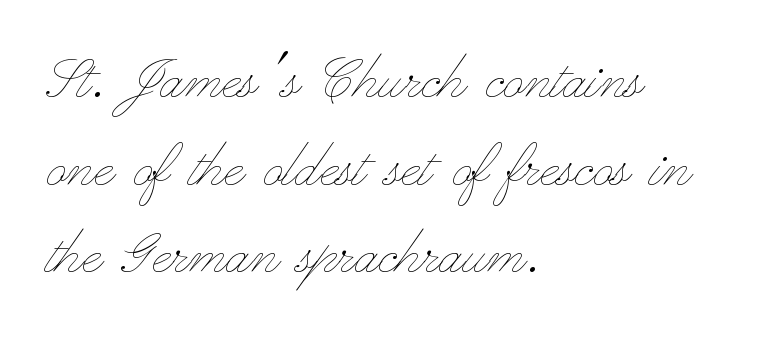
The lines are quadded left. Bold? No — there's no thickening of the strokes. If you measured baseline to baseline, you'd find a middling distance. Spacing verdict: proportional, widths tailored to each character.
